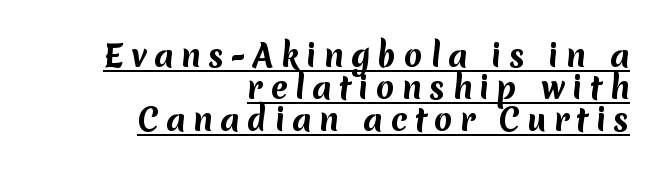
Q: Is the text bold? A: Yes.
Q: Is the typeface a serif or a sans-serif typeface? A: Sans-serif.
Q: Is the text underlined? A: Yes.
Q: How is the paragraph aligned? A: Right-aligned.
Q: Is the spacing between letters normal or unusually wide? A: Unusually wide.
Q: Is the spacing between lines tight, normal or loose? A: Tight.
Q: Width (condensed, normal, or wide)? A: Normal.
Q: Stroke contrast? A: Medium.
Q: x-height? A: Medium.
Q: Monospaced? A: No.
